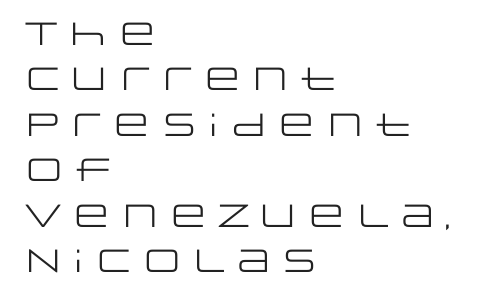
Look at the bottom of the vertical strokes: they stop flat, with no serifs. The lettering stays uniformly vertical, giving the passage a roman look. This sample has the flowing, uneven cadence of proportional lettering. Nothing heavy about these letters — not bold at all. Line beginnings align vertically; line endings do not. The string is rendered with underlining switched off.
